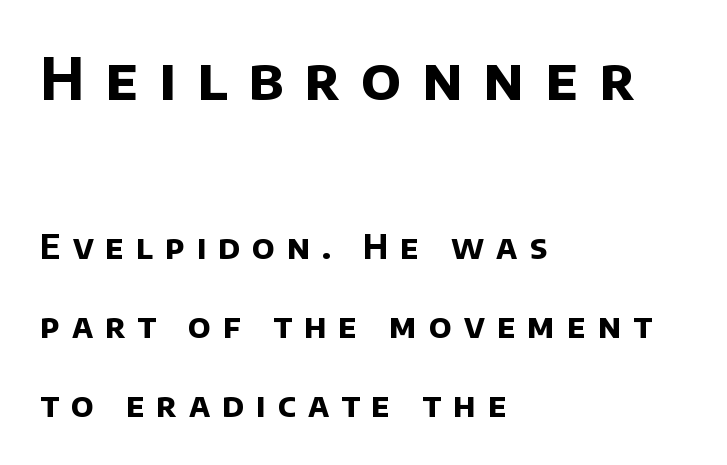
{"serif": "no", "bold": "yes", "weight": "bold", "width": "normal", "stroke_contrast": "low", "x_height": "large", "monospaced": "no", "underline": "no", "align": "left", "line_spacing": "loose", "line_spacing_ratio": 2.39, "letter_spacing": "wide", "letter_spacing_em": 0.36, "larger_block": "first", "size_ratio": 1.76, "glyph_px": 58}
